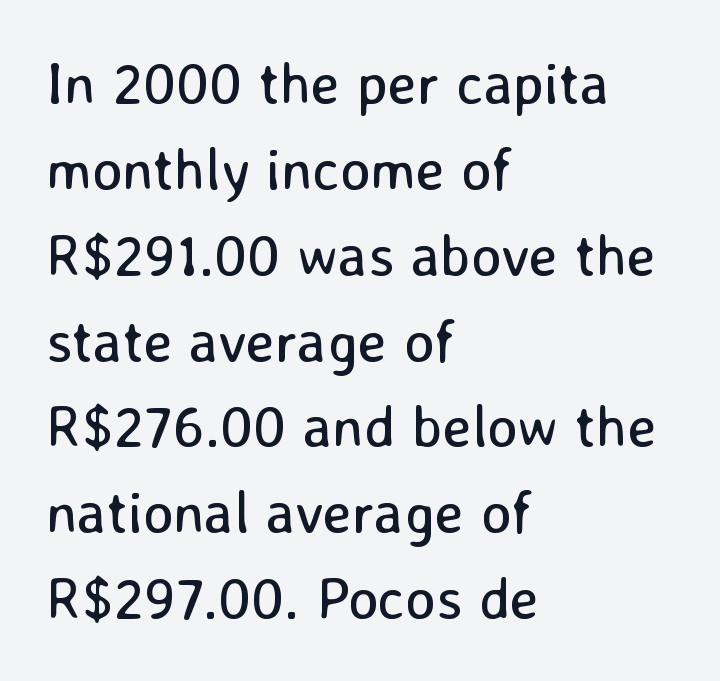
The setting favours the left margin, as ordinary paragraphs usually do. The typeface has the unassuming heft of standard copy or less. Varying glyph widths throughout — classic text-font behaviour. The tracking reads as untouched default to a designer's eye. Is there any slant? The stems are plumb.
